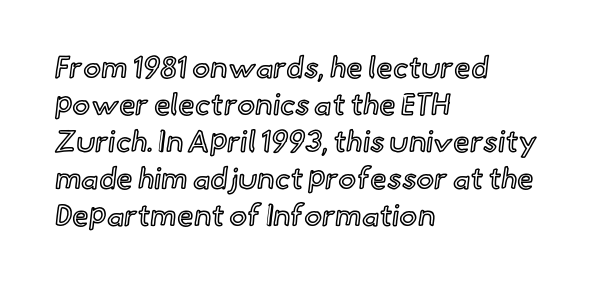
Q: Is the text italic (slanted)? A: Yes.
Q: Is the text underlined? A: No.
Q: How is the paragraph aligned? A: Left-aligned.
Q: Is the spacing between letters normal or unusually wide? A: Normal.
Q: Width (condensed, normal, or wide)? A: Normal.
Q: x-height? A: Small.
Q: Monospaced? A: No.
